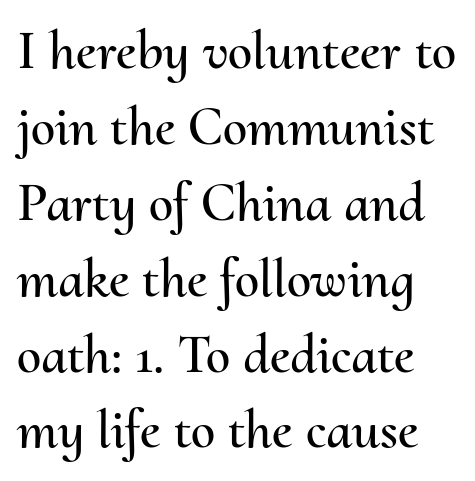
The image shows 55 px text type, upright; set normal line spacing (1.38x), normal letter spacing, not underlined; medium stroke contrast and a small x-height.
